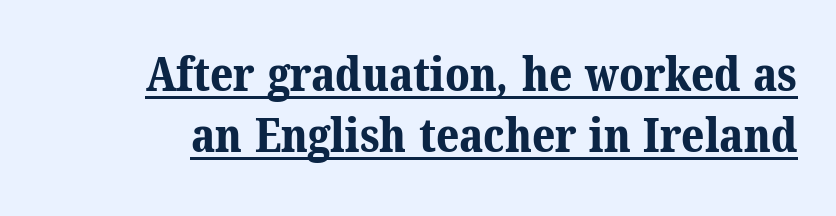
Q: Is the text bold? A: Yes.
Q: Is the typeface a serif or a sans-serif typeface? A: Serif.
Q: Is the text underlined? A: Yes.
Q: Is the spacing between letters normal or unusually wide? A: Normal.
Q: Is the spacing between lines tight, normal or loose? A: Normal.
Q: Width (condensed, normal, or wide)? A: Normal.
Q: Stroke contrast? A: Medium.
Q: x-height? A: Medium.
Q: Monospaced? A: No.
